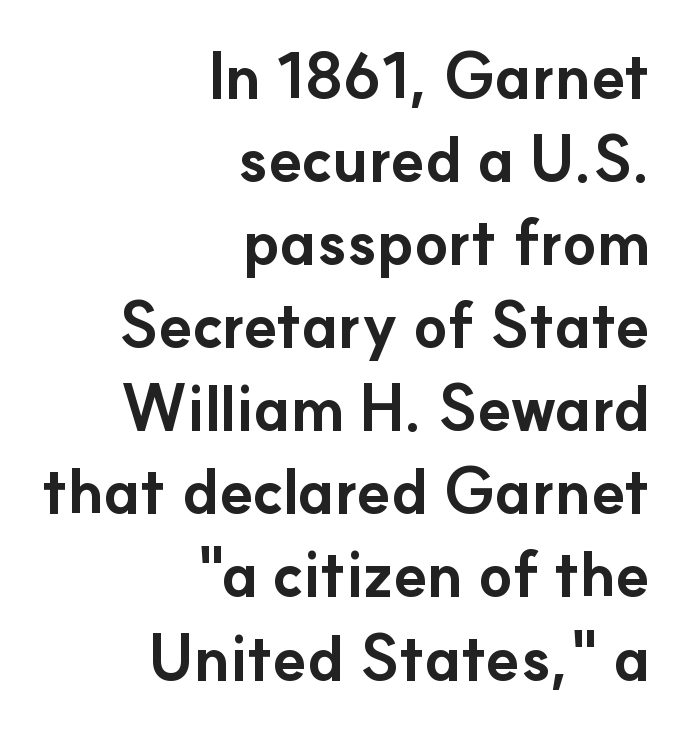
The image shows 62 px bold sans-serif type, upright; set right-aligned, normal line spacing (1.34x), normal letter spacing, not underlined; low stroke contrast and a small x-height.
